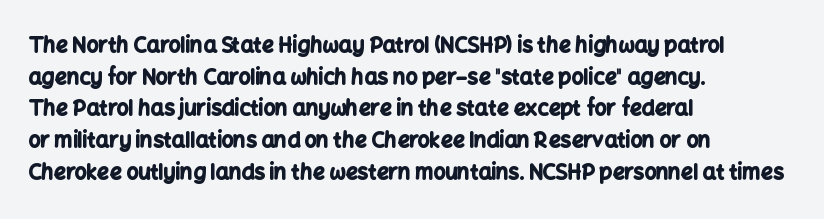
This is roman type, the default non-slanted kind. Observe the ordinary spacing: letters are neighbours, not strangers. The space between consecutive lines is moderate. Leftover space on each line is placed entirely after the last word. The string is rendered with underlining switched off. What weight is shown? A full bold with thick strokes.
